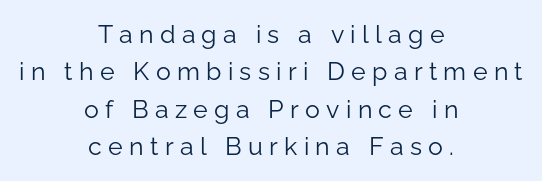
Substantial extra tracking has been applied to these lines. Notice how the stems are strictly vertical — no italics here. In CSS terms this would be text-align: center. Is there much room between lines? A standard amount, neither cramped nor airy.
